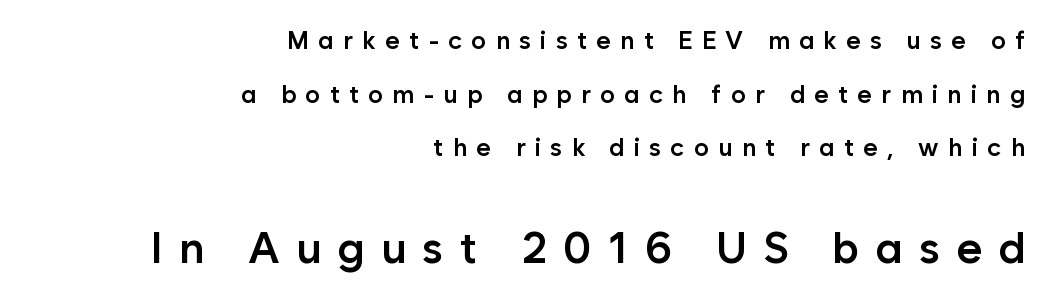
This sample has the flowing, uneven cadence of proportional lettering. Ordinary non-slanted type is in use. Underline: absent. There is plenty of visible air inserted between adjacent glyphs. A sans-serif font was chosen for this passage. Baseline-to-baseline distance is far greater than the letter height.
